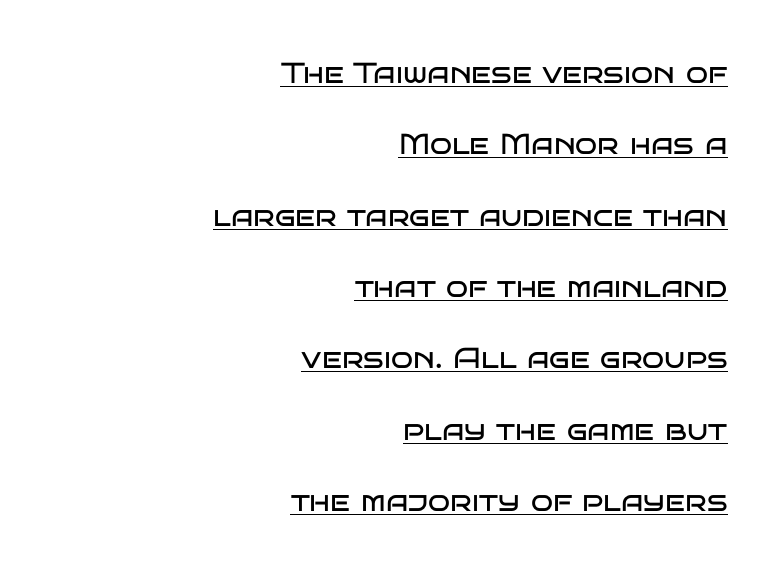
The image shows 29 px regular-weight, wide sans-serif type, upright; set right-aligned, loose line spacing (2.46x), normal letter spacing, underlined; low stroke contrast and a large x-height.
